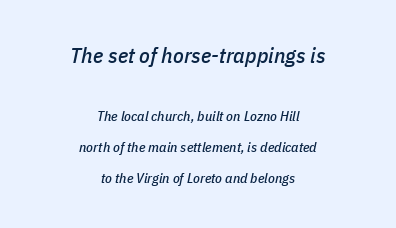
The image shows 22 px text type, italic (leaning right); set centered, loose line spacing (2.21x), normal letter spacing, not underlined; the first (top) block is 1.57x larger.
